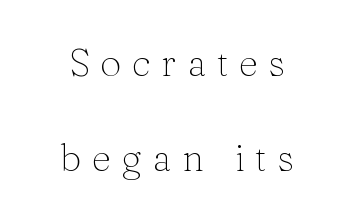
Does the leading feel generous? Absolutely, it's lavish. Every character sits straight up, as roman type does. Each letter keeps its own natural width here, so spacing adapts to shape. The passage shown is typeset with a serif family. Spacing between characters has been opened up far beyond the box default. Unbolded letterforms with no extra heft.
